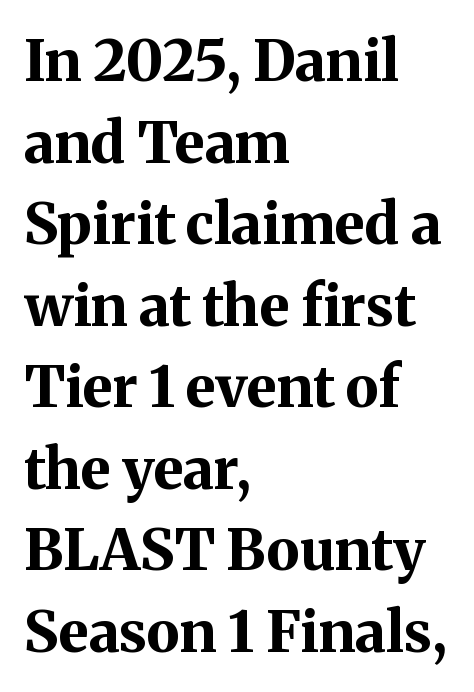
Q: Is the text bold? A: Yes.
Q: Is the text italic (slanted)? A: No, it is upright.
Q: Is the typeface a serif or a sans-serif typeface? A: Serif.
Q: Is the text underlined? A: No.
Q: How is the paragraph aligned? A: Left-aligned.
Q: Is the spacing between letters normal or unusually wide? A: Normal.
Q: Is the spacing between lines tight, normal or loose? A: Normal.
Q: Width (condensed, normal, or wide)? A: Normal.
Q: Stroke contrast? A: Medium.
Q: x-height? A: Medium.
Q: Monospaced? A: No.
